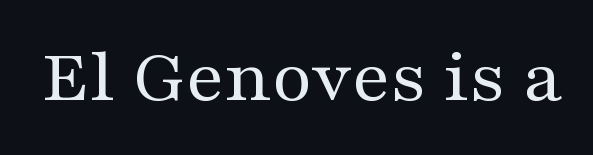
The image shows 78 px regular-weight, wide serif type, upright; set normal letter spacing, not underlined; medium stroke contrast and a medium x-height.
